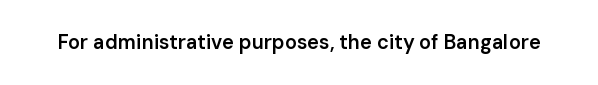
Q: Is the text bold? A: Semi-bold.
Q: Is the text italic (slanted)? A: No, it is upright.
Q: Is the text underlined? A: No.
Q: Is the spacing between letters normal or unusually wide? A: Normal.
